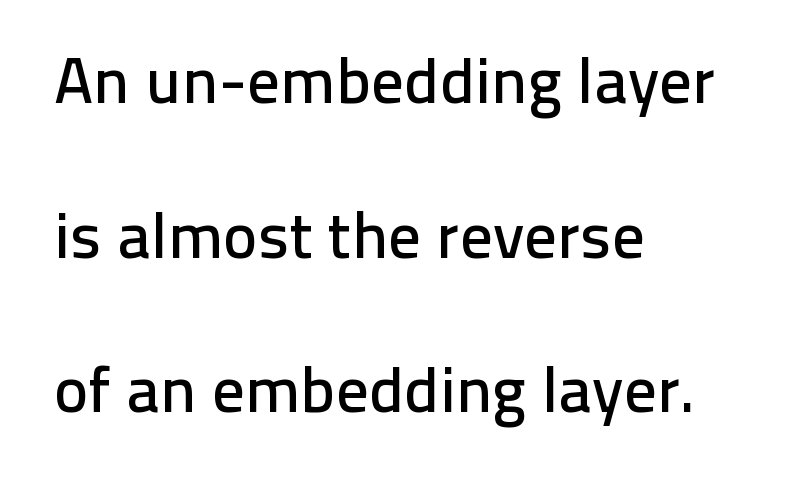
Rendered with straight, roman letterforms. A typesetter would call this proportional, since set widths differ per character. Observe the ordinary spacing: letters are neighbours, not strangers. Plain, unruled lines of type. In terms of leading, this rendering errs on the spacious side. The typesetter chose a ragged-right arrangement here.
